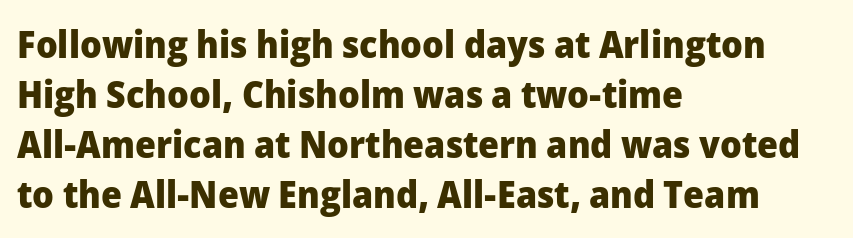
{"serif": "no", "italic": "no", "bold": "yes", "weight": "heavy", "width": "normal", "stroke_contrast": "low", "x_height": "medium", "monospaced": "no", "underline": "no", "align": "left", "line_spacing": "normal", "line_spacing_ratio": 1.32, "letter_spacing": "normal", "letter_spacing_em": 0.0, "glyph_px": 38}
